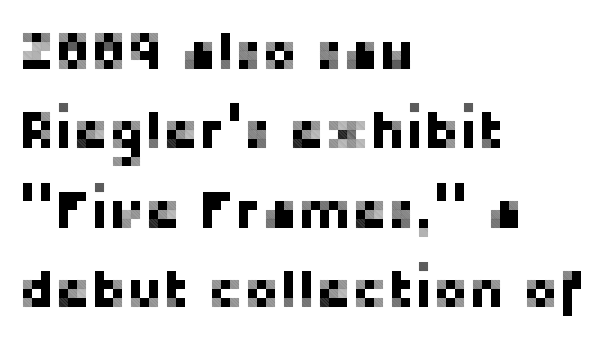
{"serif": "no", "italic": "no", "width": "normal", "stroke_contrast": "low", "x_height": "medium", "monospaced": "no", "underline": "no", "align": "left", "line_spacing": "normal", "line_spacing_ratio": 1.47, "letter_spacing": "normal", "letter_spacing_em": 0.0, "glyph_px": 54}
